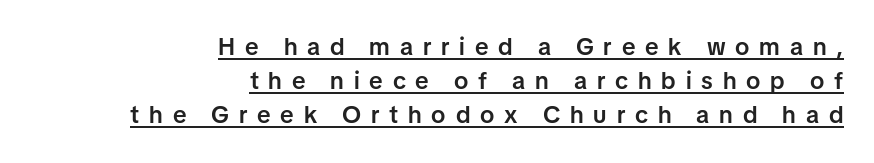
The image shows 24 px text type, upright; set right-aligned, normal line spacing (1.42x), unusually wide letter spacing (+0.41 em), underlined.
